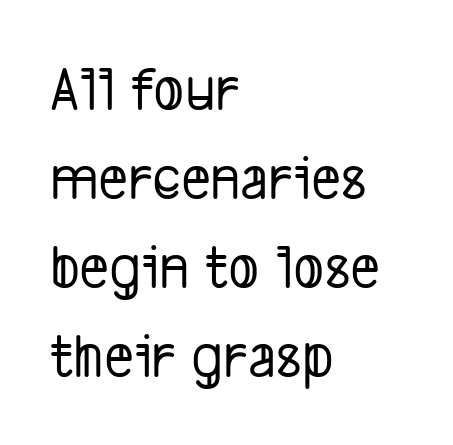
Q: Is the typeface a serif or a sans-serif typeface? A: Sans-serif.
Q: Is the text underlined? A: No.
Q: How is the paragraph aligned? A: Left-aligned.
Q: Is the spacing between letters normal or unusually wide? A: Normal.
Q: Is the spacing between lines tight, normal or loose? A: Normal.
Q: Width (condensed, normal, or wide)? A: Condensed.
Q: Stroke contrast? A: Low.
Q: x-height? A: Medium.
Q: Monospaced? A: No.
